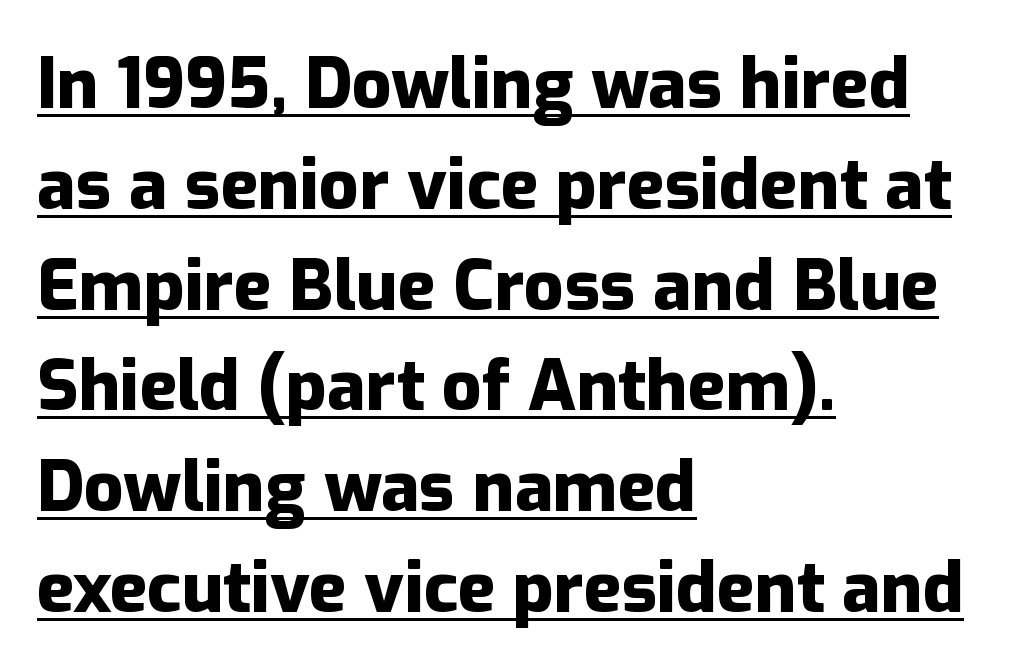
The image shows 70 px heavy sans-serif type, upright; set left-aligned, normal line spacing (1.44x), normal letter spacing, underlined; low stroke contrast and a medium x-height.
